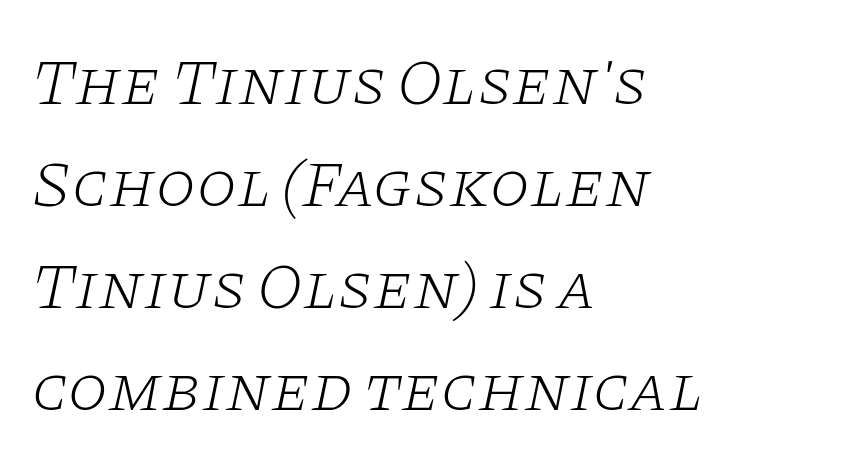
{"serif": "yes", "italic": "yes", "lean": "right", "slant_degrees": 11, "bold": "no", "weight": "light", "width": "wide", "stroke_contrast": "low", "x_height": "large", "monospaced": "no", "underline": "no", "align": "left", "line_spacing": "normal", "line_spacing_ratio": 1.57, "letter_spacing": "normal", "letter_spacing_em": 0.0, "glyph_px": 65}
